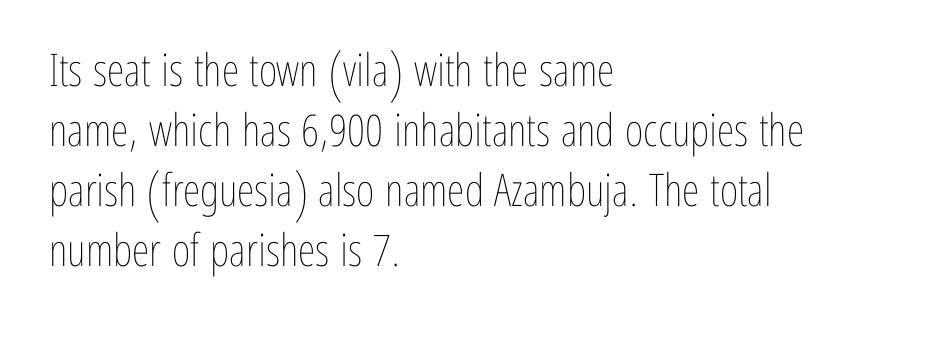
The image shows 45 px thin, condensed type, upright; set left-aligned, normal line spacing (1.33x), normal letter spacing, not underlined; low stroke contrast and a medium x-height.
